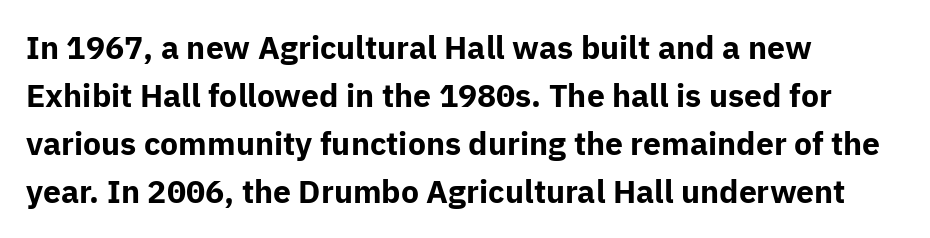
Q: Is the text bold? A: Yes.
Q: Is the text italic (slanted)? A: No, it is upright.
Q: Is the typeface a serif or a sans-serif typeface? A: Sans-serif.
Q: Is the text underlined? A: No.
Q: How is the paragraph aligned? A: Left-aligned.
Q: Is the spacing between letters normal or unusually wide? A: Normal.
Q: Is the spacing between lines tight, normal or loose? A: Normal.
Q: Width (condensed, normal, or wide)? A: Normal.
Q: Stroke contrast? A: Low.
Q: x-height? A: Medium.
Q: Monospaced? A: No.
